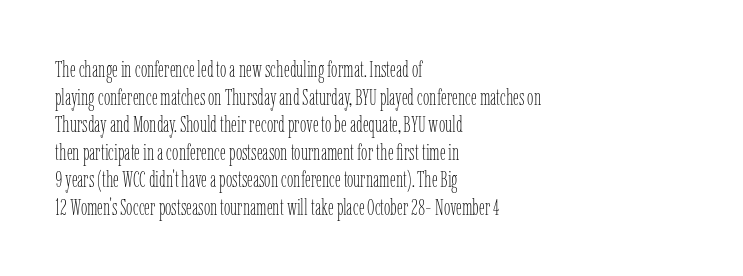
The image shows 23 px text type, upright; set left-aligned, line spacing 1.2x, normal letter spacing, not underlined.
